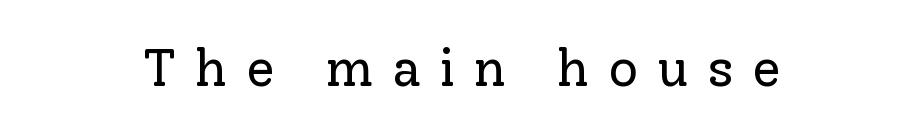
Q: Is the text bold? A: No.
Q: Is the text italic (slanted)? A: No, it is upright.
Q: Is the typeface a serif or a sans-serif typeface? A: Serif.
Q: Is the text underlined? A: No.
Q: Is the spacing between letters normal or unusually wide? A: Unusually wide.
Q: Width (condensed, normal, or wide)? A: Normal.
Q: Stroke contrast? A: Low.
Q: x-height? A: Medium.
Q: Monospaced? A: No.
